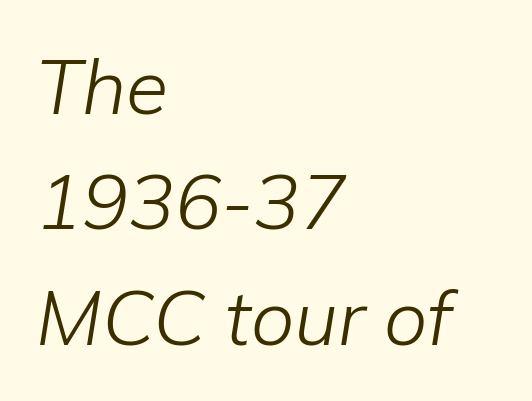
The image shows 77 px light type, italic (leaning right); set left-aligned, normal line spacing (1.5x), normal letter spacing, not underlined; low stroke contrast and a medium x-height.
